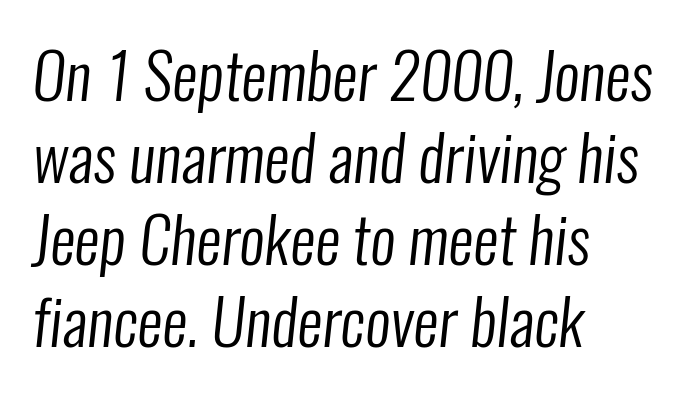
{"serif": "no", "bold": "no", "weight": "regular", "width": "condensed", "stroke_contrast": "low", "x_height": "medium", "monospaced": "no", "underline": "no", "align": "left", "line_spacing": "normal", "line_spacing_ratio": 1.3, "letter_spacing": "normal", "letter_spacing_em": 0.0, "glyph_px": 63}
